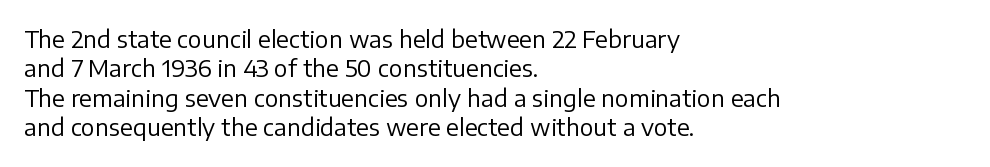
Q: Is the text bold? A: No.
Q: Is the text italic (slanted)? A: No, it is upright.
Q: Is the text underlined? A: No.
Q: How is the paragraph aligned? A: Left-aligned.
Q: Is the spacing between letters normal or unusually wide? A: Normal.
Q: Is the spacing between lines tight, normal or loose? A: Normal.
